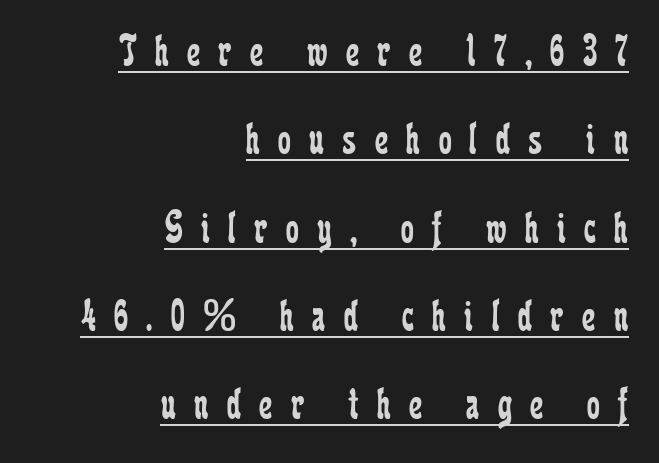
The font's upright variant was chosen for this text. A typesetter would call this leading open, well beyond the default. Serif or sans? Serif — the stroke terminals have little feet. Observe the wide spacing: letters keep a clear distance from each other.
